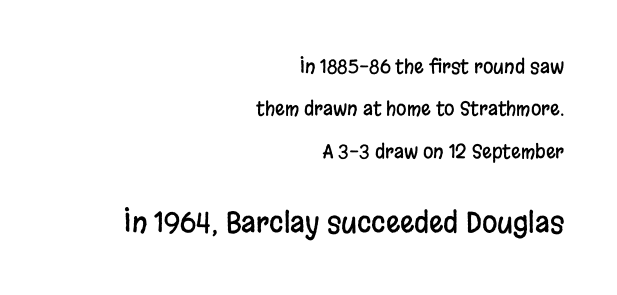
Alignment: flush right. Each word holds together tightly as a unit, with standard inter-letter gaps. Does the leading feel generous? Absolutely, it's lavish. Lines of text with bare space underneath.
